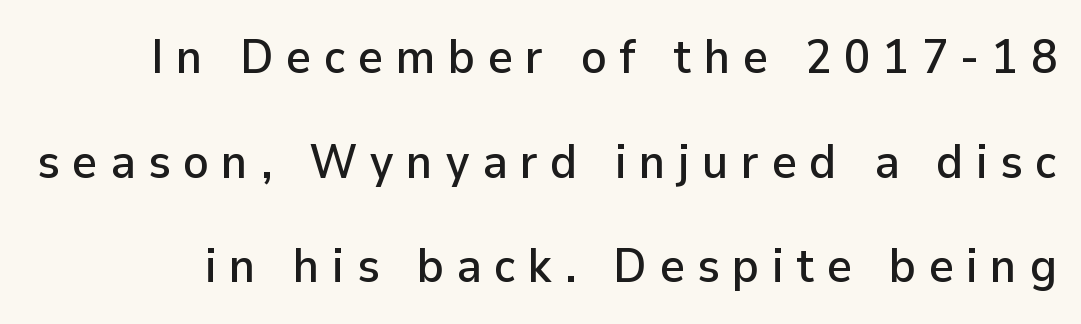
Q: Is the text italic (slanted)? A: No, it is upright.
Q: Is the typeface a serif or a sans-serif typeface? A: Sans-serif.
Q: Is the text underlined? A: No.
Q: Is the spacing between letters normal or unusually wide? A: Unusually wide.
Q: Is the spacing between lines tight, normal or loose? A: Loose.
Q: Width (condensed, normal, or wide)? A: Normal.
Q: Stroke contrast? A: Low.
Q: x-height? A: Medium.
Q: Monospaced? A: No.
